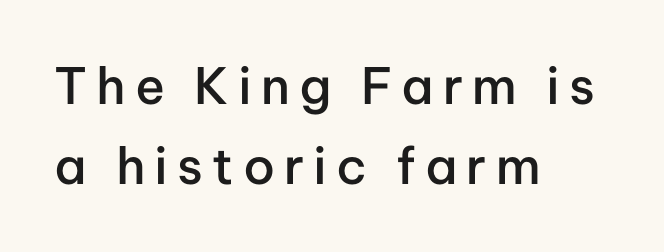
The image shows 50 px semibold sans-serif type, upright; set left-aligned, normal line spacing (1.6x), not underlined; low stroke contrast and a medium x-height.
